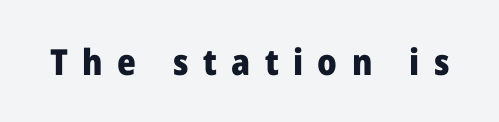
Here the designer chose a conventional face with non-uniform glyph widths. The letters are spread apart with noticeably loose tracking. Nope, not italic — everything's standing straight. The characters look thick and weighty, a clear bold.
